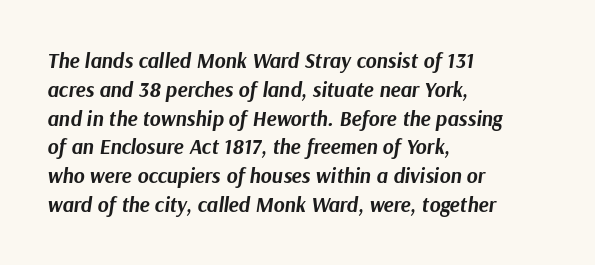
The lines sit at an ordinary, default distance from one another. How are the letters spaced? Ordinarily, with no added tracking. The ragged edge is on the right, which tells us the setting is flush left. The font is running at its bold setting. Descenders hang freely into open space.
